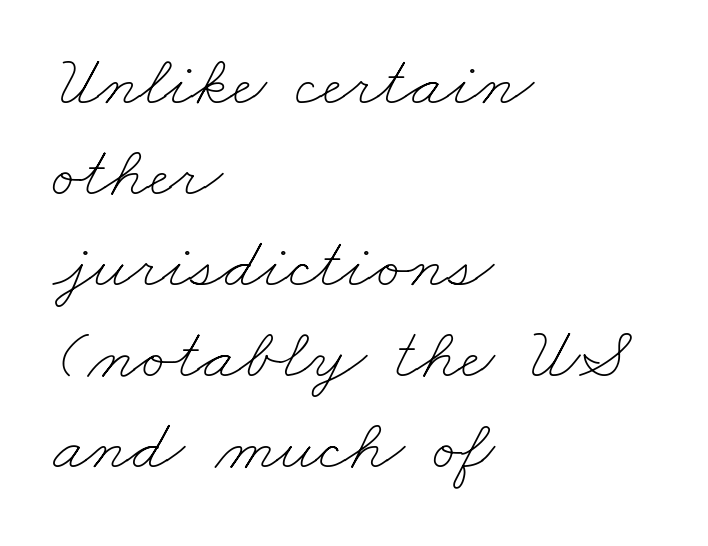
{"bold": "no", "weight": "thin", "width": "wide", "stroke_contrast": "low", "x_height": "small", "monospaced": "no", "underline": "no", "align": "left", "line_spacing_ratio": 1.23, "letter_spacing": "normal", "letter_spacing_em": 0.0, "glyph_px": 74}
